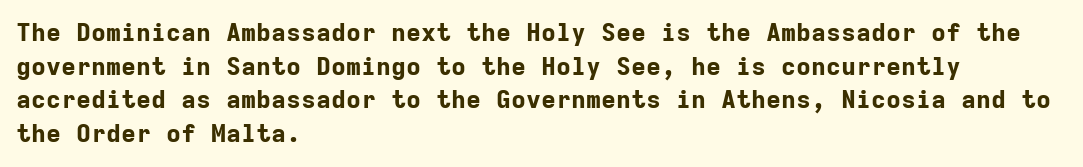
Students, note that the glyphs here touch the page at normal intervals. Chunky letters — that's bold for sure. Descenders are the only things crossing below the line. Notice how the passage keeps a crisp vertical edge on the left only.
